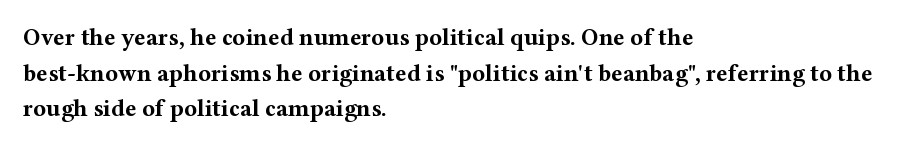
{"italic": "no", "bold": "yes", "underline": "no", "align": "left", "line_spacing": "normal", "line_spacing_ratio": 1.48, "letter_spacing": "normal", "letter_spacing_em": 0.0, "glyph_px": 24}
